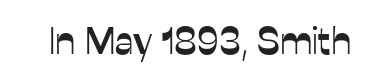
Q: Is the text italic (slanted)? A: No, it is upright.
Q: Is the typeface a serif or a sans-serif typeface? A: Sans-serif.
Q: Is the text underlined? A: No.
Q: Is the spacing between letters normal or unusually wide? A: Normal.
Q: Width (condensed, normal, or wide)? A: Normal.
Q: Stroke contrast? A: Low.
Q: x-height? A: Medium.
Q: Monospaced? A: No.
